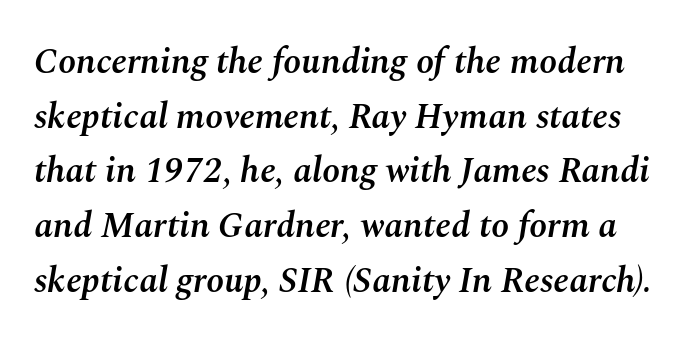
The image shows 36 px semibold type, italic (leaning right); set normal line spacing (1.52x), normal letter spacing, not underlined; medium stroke contrast and a medium x-height.
